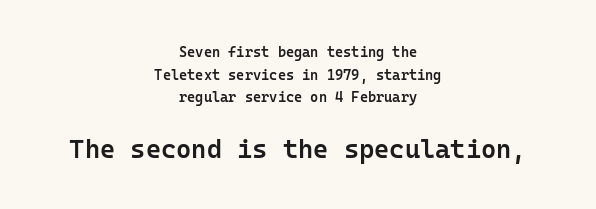
Each line is balanced around a shared central axis. The lettering holds an erect, upright posture throughout. Notice how descenders clear the ascenders below comfortably — that's standard leading. The block sitting lower on the canvas is the one with enlarged characters. The foot of each line stays bare and open.
